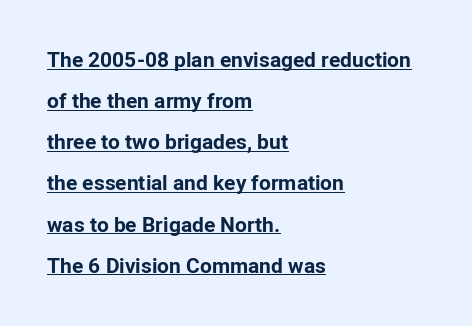
Q: Is the text bold? A: Yes.
Q: Is the text italic (slanted)? A: No, it is upright.
Q: Is the text underlined? A: Yes.
Q: How is the paragraph aligned? A: Left-aligned.
Q: Is the spacing between letters normal or unusually wide? A: Normal.
Q: Is the spacing between lines tight, normal or loose? A: Loose.
